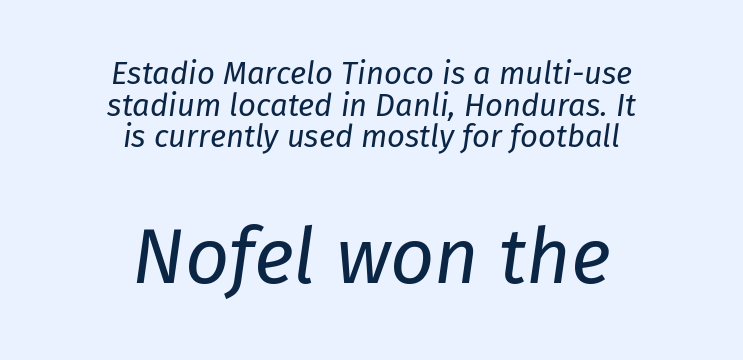
Compared with ordinary roman type, these characters are visibly tilted. Bold? No — there's no thickening of the strokes. Note the varied advance widths — an 'i' is clearly narrower than an 'm'. Observe the ordinary spacing: letters are neighbours, not strangers. Type size steps up from the first block to the second. Caption: multi-line text, centered on the measure.
